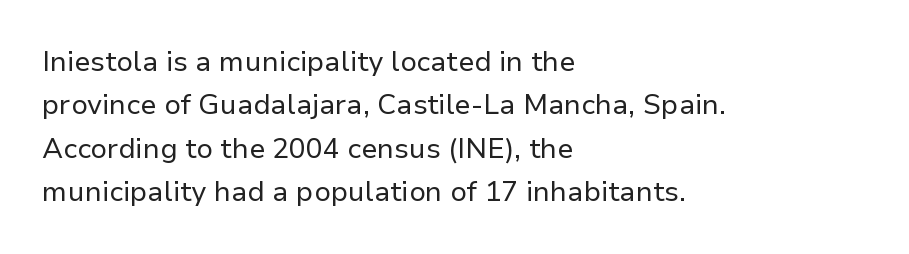
The image shows 28 px regular-weight sans-serif type, upright; set left-aligned, normal line spacing (1.55x), normal letter spacing, not underlined; low stroke contrast and a medium x-height.
